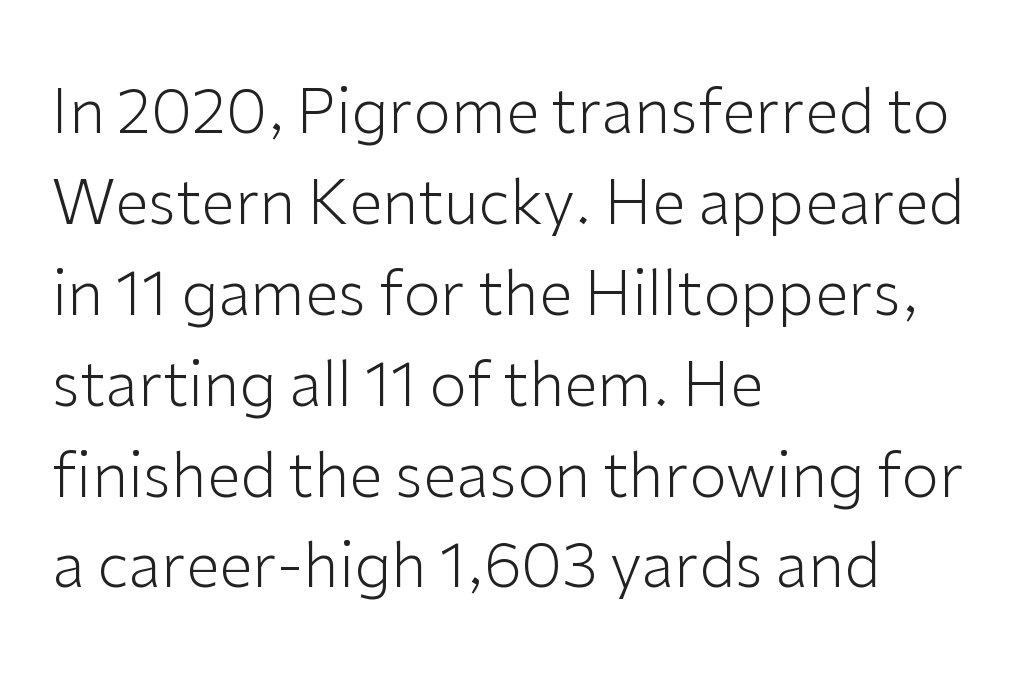
Look at the tracking — it's just the regular setting, nothing added. No letter is thick-stroked: the sample isn't bold. Characters remain perfectly vertical along every line. This block has exactly the height ordinary leading produces. Note the varied advance widths — an 'i' is clearly narrower than an 'm'.
